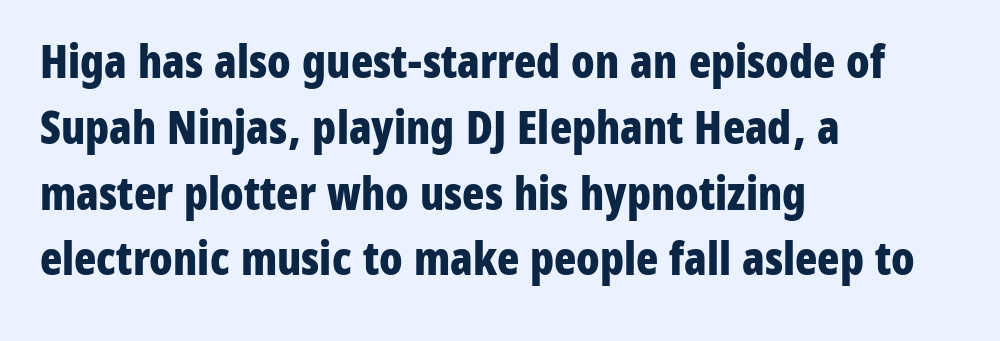
{"serif": "no", "italic": "no", "bold": "yes", "weight": "bold", "width": "condensed", "stroke_contrast": "low", "x_height": "medium", "monospaced": "no", "underline": "no", "align": "left", "line_spacing": "normal", "line_spacing_ratio": 1.43, "letter_spacing": "normal", "letter_spacing_em": 0.0, "glyph_px": 46}
